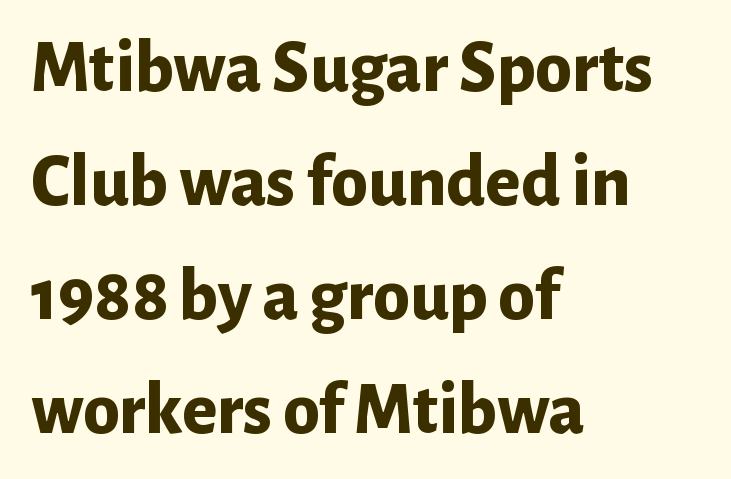
Q: Is the text bold? A: Yes.
Q: Is the text italic (slanted)? A: No, it is upright.
Q: Is the typeface a serif or a sans-serif typeface? A: Sans-serif.
Q: Is the text underlined? A: No.
Q: How is the paragraph aligned? A: Left-aligned.
Q: Is the spacing between letters normal or unusually wide? A: Normal.
Q: Is the spacing between lines tight, normal or loose? A: Normal.
Q: Width (condensed, normal, or wide)? A: Normal.
Q: Stroke contrast? A: Low.
Q: x-height? A: Medium.
Q: Monospaced? A: No.
